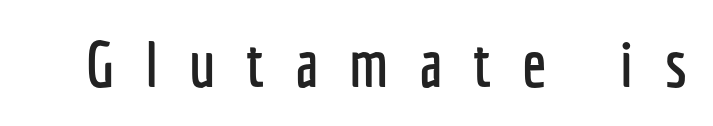
Q: Is the text italic (slanted)? A: No, it is upright.
Q: Is the typeface a serif or a sans-serif typeface? A: Sans-serif.
Q: Is the text underlined? A: No.
Q: Is the spacing between letters normal or unusually wide? A: Unusually wide.
Q: Width (condensed, normal, or wide)? A: Condensed.
Q: Stroke contrast? A: Low.
Q: x-height? A: Medium.
Q: Monospaced? A: No.
